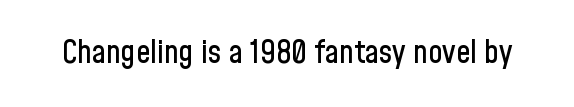
Q: Is the text italic (slanted)? A: No, it is upright.
Q: Is the typeface a serif or a sans-serif typeface? A: Sans-serif.
Q: Is the text underlined? A: No.
Q: Is the spacing between letters normal or unusually wide? A: Normal.
Q: Width (condensed, normal, or wide)? A: Condensed.
Q: Stroke contrast? A: Low.
Q: x-height? A: Medium.
Q: Monospaced? A: No.
